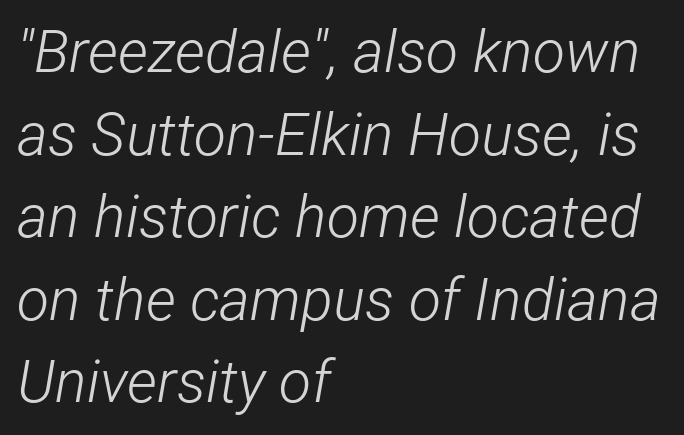
Underlining? Definitely not there. Emphasis-style slanted type is in use. Here the designer chose a conventional face with non-uniform glyph widths. Leftover space on each line is placed entirely after the last word. Is this a heavy cut? Hardly; it is regular or lighter.
